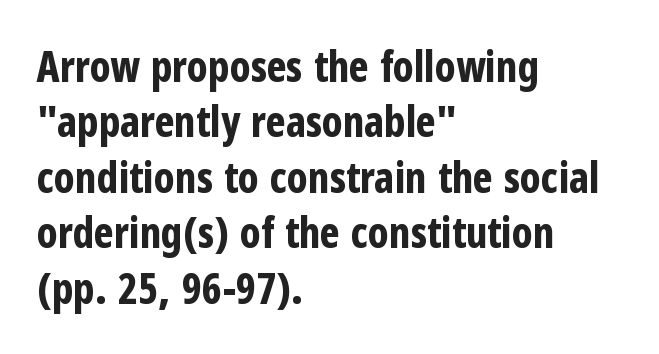
The image shows 42 px bold, condensed sans-serif type, upright; set left-aligned, normal line spacing (1.32x), normal letter spacing, not underlined; low stroke contrast and a medium x-height.
